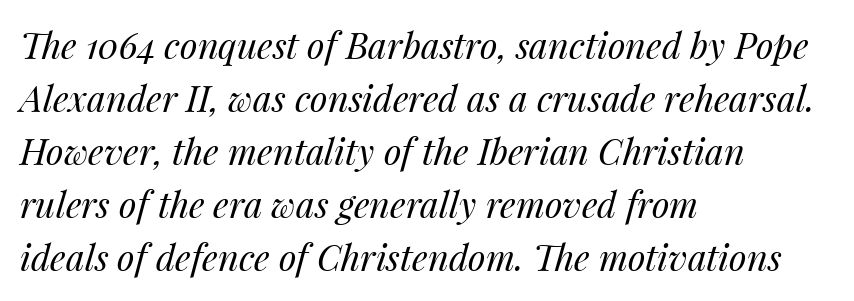
The image shows 36 px regular-weight type, italic (leaning right); set left-aligned, normal line spacing (1.47x), normal letter spacing, not underlined; medium stroke contrast and a medium x-height.
